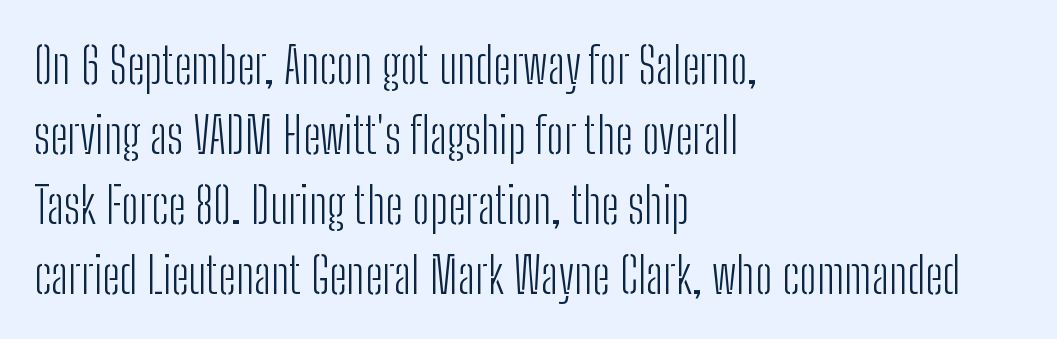
{"serif": "no", "italic": "no", "bold": "no", "weight": "light", "width": "condensed", "stroke_contrast": "low", "x_height": "medium", "monospaced": "no", "underline": "no", "align": "left", "line_spacing": "normal", "line_spacing_ratio": 1.4, "letter_spacing": "normal", "letter_spacing_em": 0.0, "glyph_px": 50}
